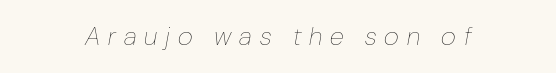
{"italic": "yes", "lean": "right", "slant_degrees": 10, "bold": "no", "underline": "no", "align": "center", "letter_spacing": "wide", "letter_spacing_em": 0.31, "glyph_px": 26}
